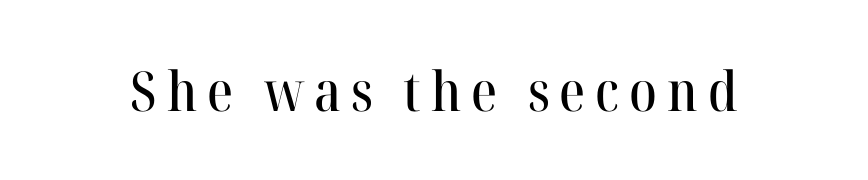
Q: Is the text italic (slanted)? A: No, it is upright.
Q: Is the typeface a serif or a sans-serif typeface? A: Serif.
Q: Is the text underlined? A: No.
Q: Width (condensed, normal, or wide)? A: Normal.
Q: Stroke contrast? A: High.
Q: x-height? A: Medium.
Q: Monospaced? A: No.
